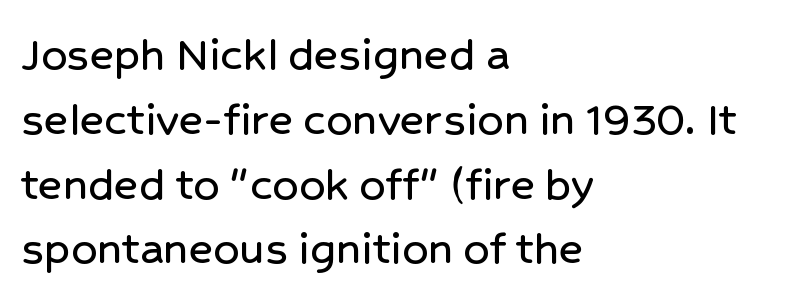
The passage shown has conventional tracking throughout. A typesetter would mark this as roman, not italic. No word sits above an underline. Unlike a traditional serif, this face leaves its strokes unadorned. Typeset ragged right — the left edge is the straight one.
